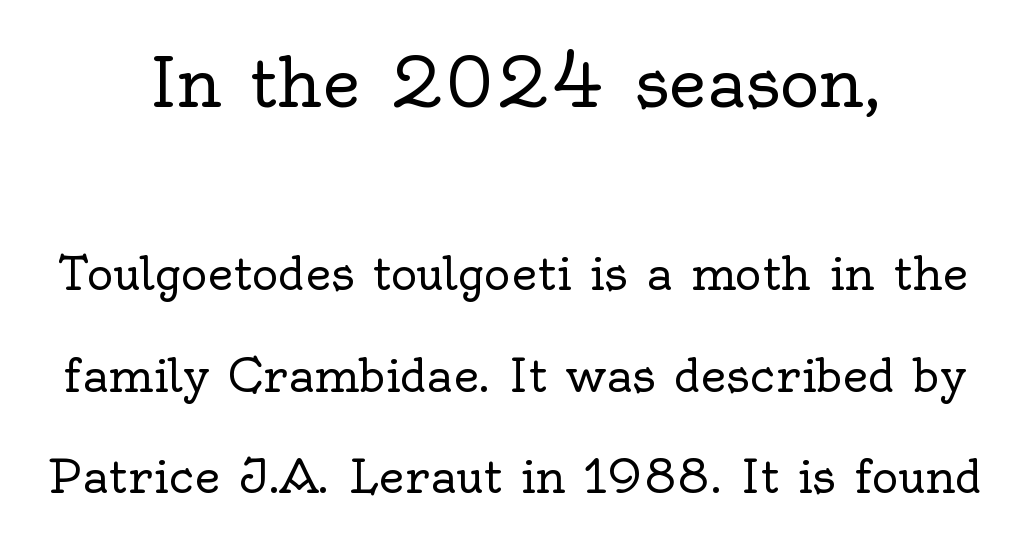
Q: Is the text bold? A: No.
Q: Is the text italic (slanted)? A: No, it is upright.
Q: Is the typeface a serif or a sans-serif typeface? A: Serif.
Q: Is the text underlined? A: No.
Q: How is the paragraph aligned? A: Centered.
Q: Is the spacing between letters normal or unusually wide? A: Normal.
Q: Is the spacing between lines tight, normal or loose? A: Loose.
Q: Which block of text is set in a larger size, the first (top) or the second (bottom)? A: The first (top) one.
Q: Width (condensed, normal, or wide)? A: Normal.
Q: x-height? A: Small.
Q: Monospaced? A: No.
